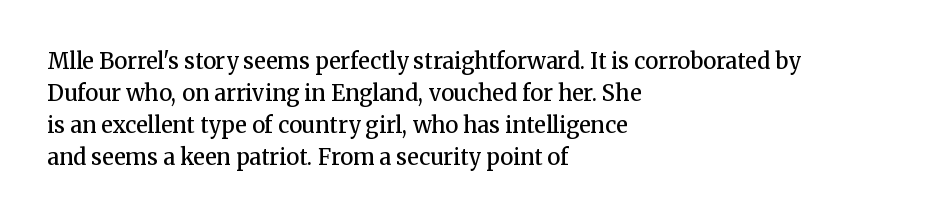
Check the space under the baseline: it is left empty. Style check: upright. The sample has been set in demibold, a notch under bold. Words appear dense and cohesive because spacing is normal. In terms of leading, this rendering sits right in the middle. Where is the straight margin? On the left.
